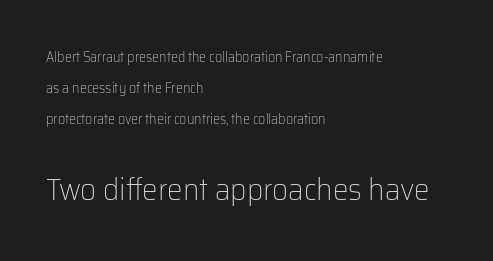
Q: Is the text bold? A: No.
Q: Is the text italic (slanted)? A: No, it is upright.
Q: Is the typeface a serif or a sans-serif typeface? A: Sans-serif.
Q: Is the text underlined? A: No.
Q: How is the paragraph aligned? A: Left-aligned.
Q: Is the spacing between letters normal or unusually wide? A: Normal.
Q: Is the spacing between lines tight, normal or loose? A: Loose.
Q: Which block of text is set in a larger size, the first (top) or the second (bottom)? A: The second (bottom) one.
Q: Width (condensed, normal, or wide)? A: Normal.
Q: Stroke contrast? A: Low.
Q: x-height? A: Medium.
Q: Monospaced? A: No.
